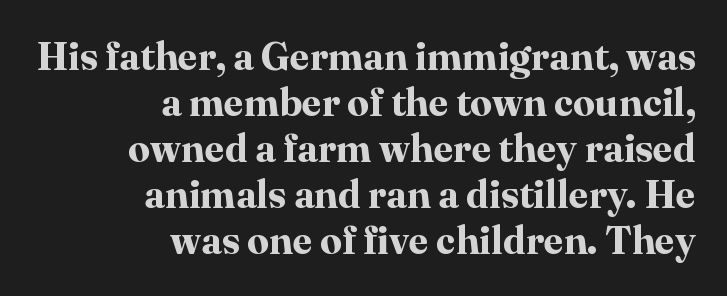
{"serif": "yes", "italic": "no", "bold": "yes", "weight": "bold", "width": "normal", "stroke_contrast": "high", "x_height": "medium", "monospaced": "no", "underline": "no", "align": "right", "line_spacing_ratio": 1.18, "letter_spacing": "normal", "letter_spacing_em": 0.0, "glyph_px": 39}
